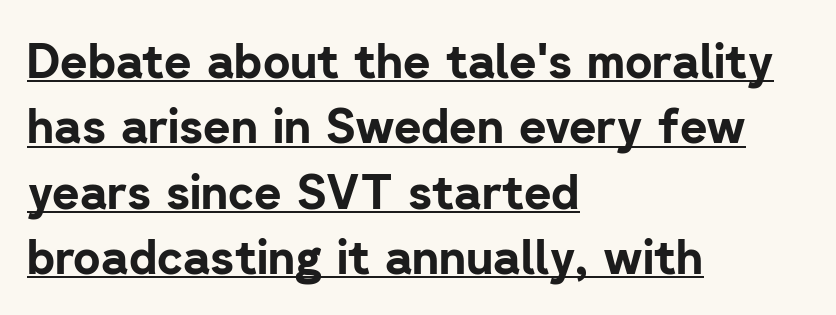
{"serif": "no", "italic": "no", "bold": "yes", "weight": "bold", "width": "normal", "stroke_contrast": "low", "x_height": "medium", "monospaced": "no", "underline": "yes", "align": "left", "line_spacing": "normal", "line_spacing_ratio": 1.39, "letter_spacing": "normal", "letter_spacing_em": 0.0, "glyph_px": 47}
